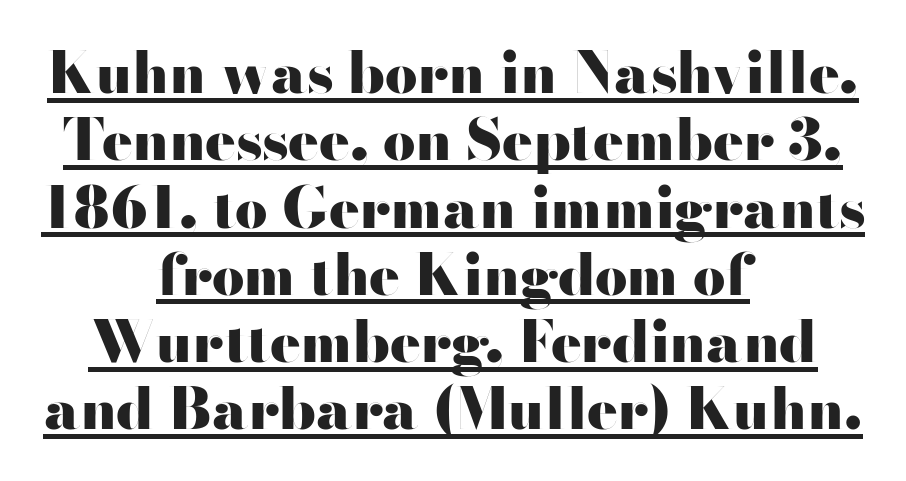
The image shows 57 px heavy, wide sans-serif type, upright; set centered, line spacing 1.18x, normal letter spacing, underlined; high stroke contrast and a small x-height.
